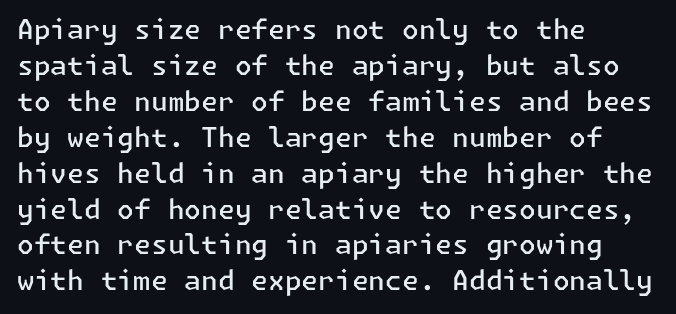
The image shows 27 px text type, upright; set left-aligned, normal line spacing (1.33x), normal letter spacing, not underlined.
